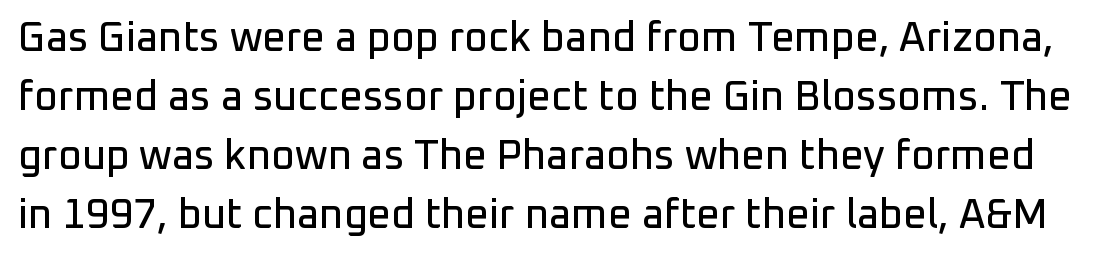
{"serif": "no", "italic": "no", "width": "normal", "stroke_contrast": "low", "x_height": "medium", "monospaced": "no", "underline": "no", "line_spacing": "normal", "line_spacing_ratio": 1.44, "letter_spacing": "normal", "letter_spacing_em": 0.0, "glyph_px": 41}
